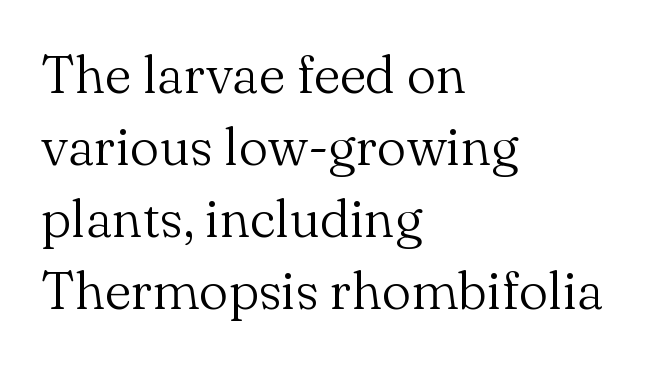
Q: Is the text bold? A: No.
Q: Is the text italic (slanted)? A: No, it is upright.
Q: Is the typeface a serif or a sans-serif typeface? A: Serif.
Q: Is the text underlined? A: No.
Q: How is the paragraph aligned? A: Left-aligned.
Q: Is the spacing between letters normal or unusually wide? A: Normal.
Q: Is the spacing between lines tight, normal or loose? A: Normal.
Q: Width (condensed, normal, or wide)? A: Normal.
Q: Stroke contrast? A: Medium.
Q: x-height? A: Small.
Q: Monospaced? A: No.
